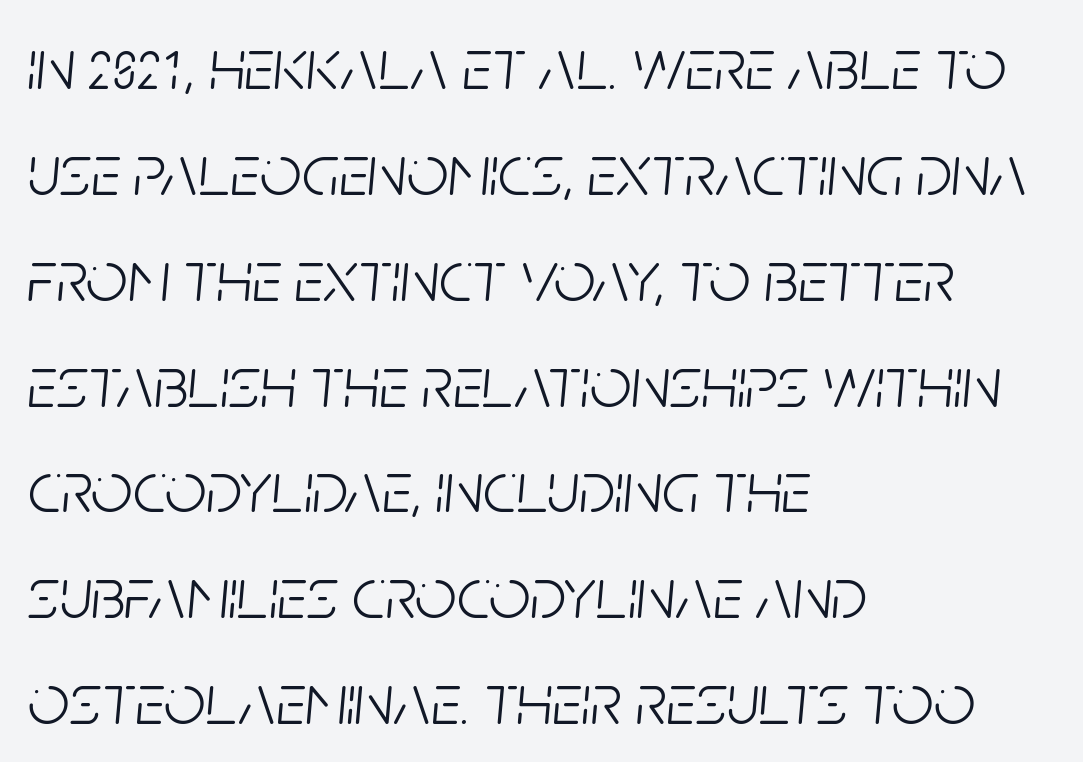
Successive baselines arrive at the customary interval. Quick note: underline off. Is this a fixed-width face? No — the glyphs have proportional, varying widths. Is the stroke heavy? The answer is a plain regular-or-lighter.
